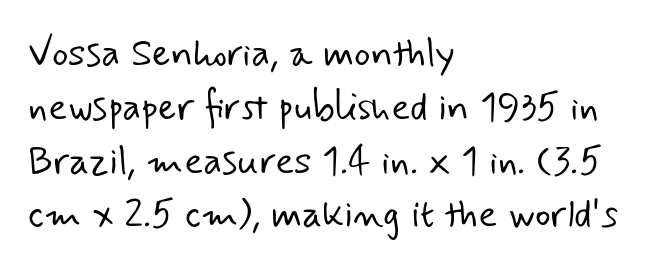
Q: Is the text bold? A: No.
Q: Is the typeface a serif or a sans-serif typeface? A: Sans-serif.
Q: Is the text underlined? A: No.
Q: How is the paragraph aligned? A: Left-aligned.
Q: Is the spacing between letters normal or unusually wide? A: Normal.
Q: Is the spacing between lines tight, normal or loose? A: Normal.
Q: Width (condensed, normal, or wide)? A: Normal.
Q: Stroke contrast? A: Low.
Q: x-height? A: Small.
Q: Monospaced? A: No.
